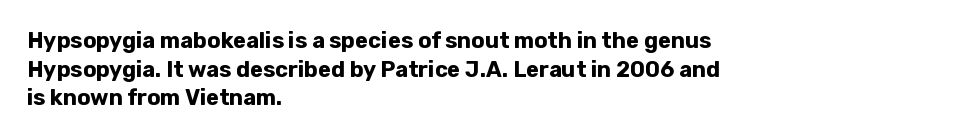
Teacher's note: observe the even left margin — that is flush-left alignment. You can tell it's not italic because the verticals are truly vertical. Words float on clear page, feet unadorned. The letterforms sit shoulder to shoulder at normal distance.
